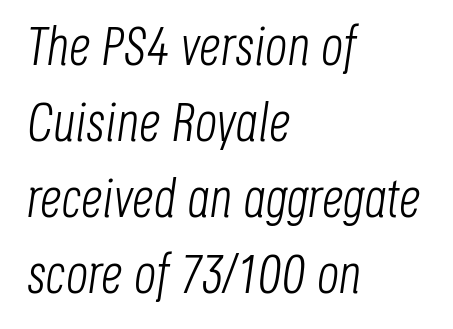
The passage shown is typed in a proportional face where columns would drift. Counters stay open thanks to moderate or lighter strokes. The passage is arranged the way most books set body copy — flush left. Underlining? Definitely not there. Caption: standard tracking, unaltered. Regarding leading, the lines here are spaced in the standard way.
